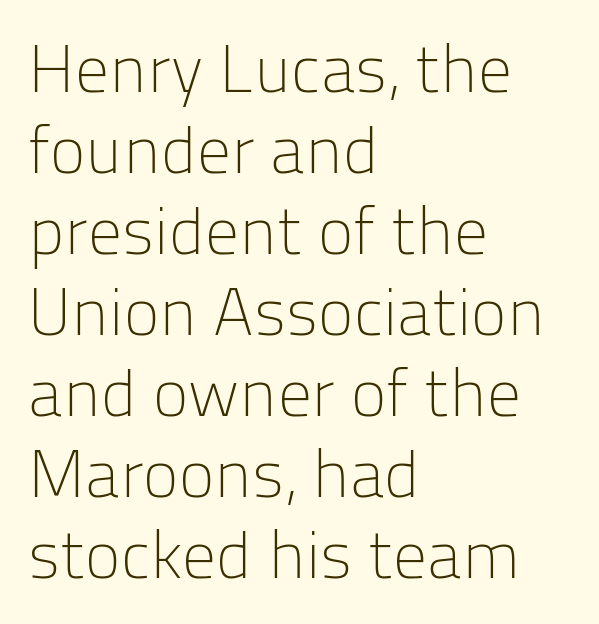
Think of a printed novel: that variable character pitch is what you see here. Weight: not bold — regular or lighter. This sample is left-justified, so line endings fall wherever the words run out. Unlike italic type, these characters show no tilt at all. The tracking reads as untouched default to a designer's eye. What kind of face is this? One without serifs — a sans.
